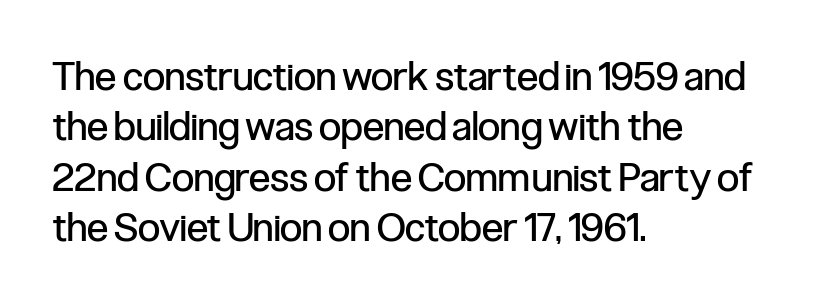
Q: Is the text bold? A: No.
Q: Is the text italic (slanted)? A: No, it is upright.
Q: Is the typeface a serif or a sans-serif typeface? A: Sans-serif.
Q: Is the text underlined? A: No.
Q: How is the paragraph aligned? A: Left-aligned.
Q: Is the spacing between letters normal or unusually wide? A: Normal.
Q: Is the spacing between lines tight, normal or loose? A: Normal.
Q: Width (condensed, normal, or wide)? A: Condensed.
Q: Stroke contrast? A: Low.
Q: x-height? A: Medium.
Q: Monospaced? A: No.
